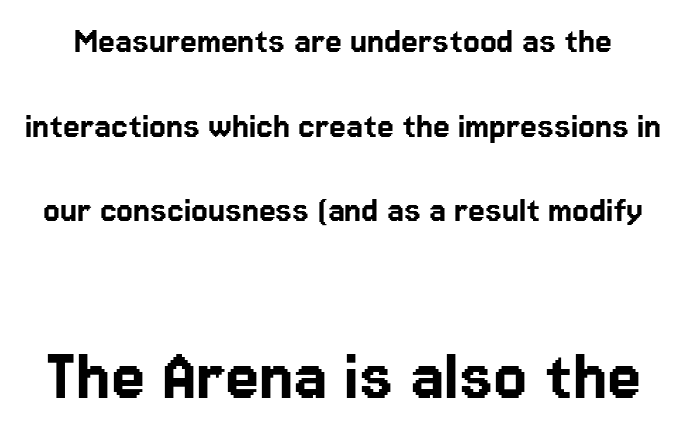
The image shows 77 px sans-serif type, upright; set loose line spacing (2.23x), normal letter spacing, not underlined; the second (bottom) block is 2.03x larger; low stroke contrast and a medium x-height.
